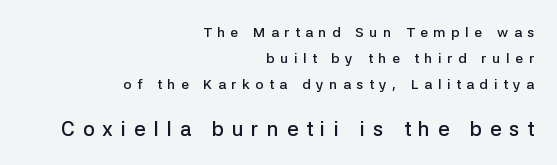
The image shows 20 px text type, upright; set right-aligned, line spacing 1.84x, unusually wide letter spacing (+0.4 em), not underlined; the second (bottom) block is 1.43x larger.
